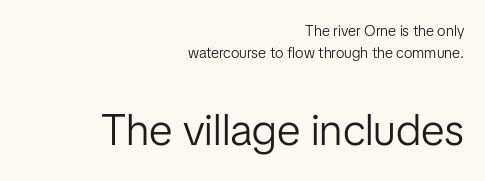
Weight: regular or lighter. Observe the absence of serifs on each vertical stroke in this sample. Horizontal alignment here is rightward, an uncommon choice for prose. Note the varied advance widths — an 'i' is clearly narrower than an 'm'. Short note: letters normally spaced. Size hierarchy here favors the trailing block over the leading one.
